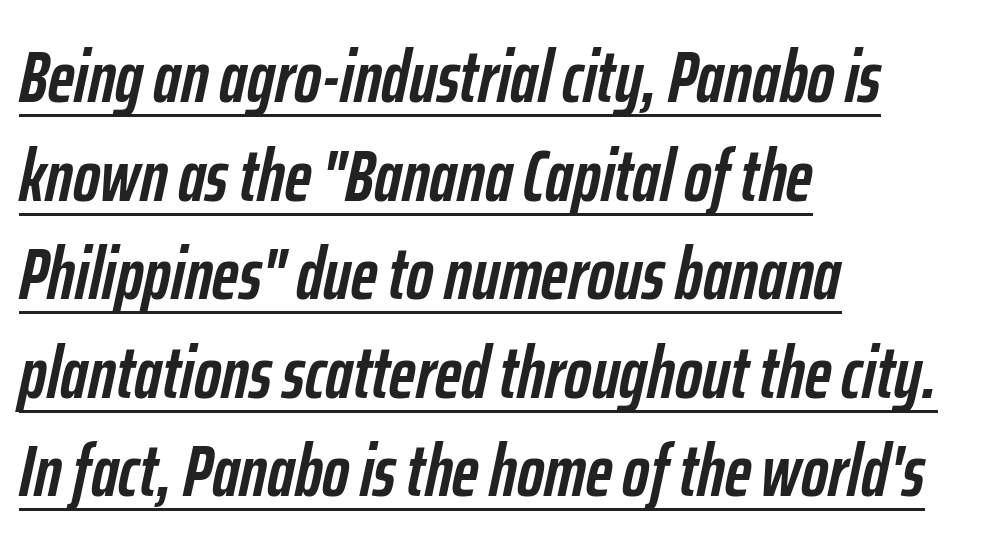
{"italic": "yes", "lean": "right", "slant_degrees": 12, "bold": "yes", "weight": "semibold", "width": "condensed", "stroke_contrast": "low", "x_height": "medium", "monospaced": "no", "underline": "yes", "align": "left", "line_spacing": "normal", "line_spacing_ratio": 1.35, "letter_spacing": "normal", "letter_spacing_em": 0.0, "glyph_px": 73}
